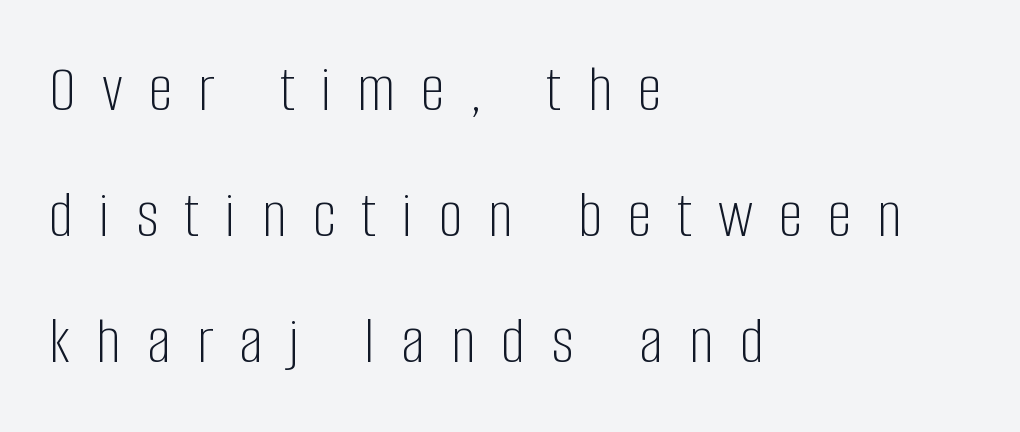
Line starts are locked; line ends wander. The face used here is proportionally spaced, like ordinary book or web type. Stroke terminals: plain, sans-serif. Nothing heavy about these letters — not bold at all. Anything drawn beneath the words? Only blank space.
